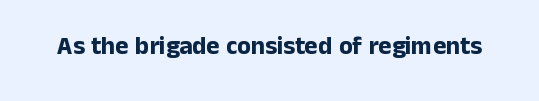
The image shows 25 px bold type, upright; set normal letter spacing, not underlined.
